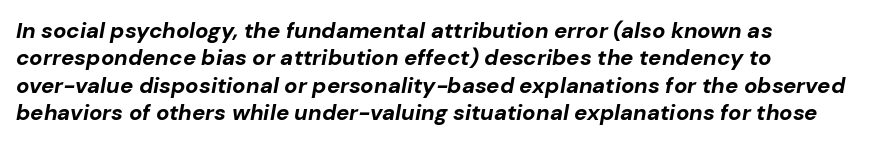
{"italic": "yes", "lean": "right", "slant_degrees": 10, "bold": "yes", "underline": "no", "align": "left", "line_spacing": "normal", "line_spacing_ratio": 1.25, "letter_spacing": "normal", "letter_spacing_em": 0.0, "glyph_px": 22}
